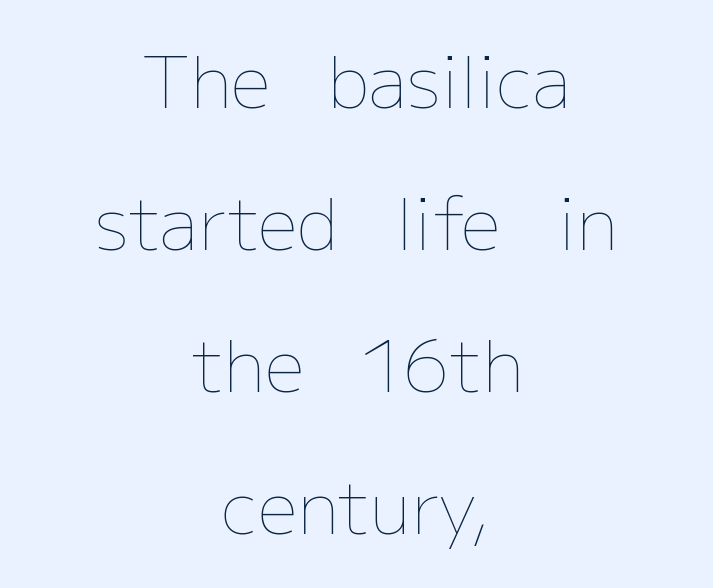
Character widths vary here, with narrow letters taking less room than wide ones. The rendering uses a large line-height, opening up the rows. Anything drawn beneath the words? Only blank space. These lines keep a tight, regular rhythm from letter to letter. These lines stack symmetrically, like a column narrowing and widening about its center. No extra ink here — the face is not bold.
